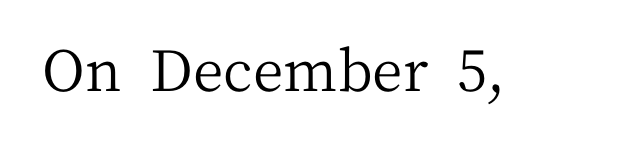
Q: Is the text bold? A: No.
Q: Is the text italic (slanted)? A: No, it is upright.
Q: Is the typeface a serif or a sans-serif typeface? A: Serif.
Q: Is the text underlined? A: No.
Q: Is the spacing between letters normal or unusually wide? A: Normal.
Q: Width (condensed, normal, or wide)? A: Normal.
Q: Stroke contrast? A: Medium.
Q: x-height? A: Medium.
Q: Monospaced? A: No.
